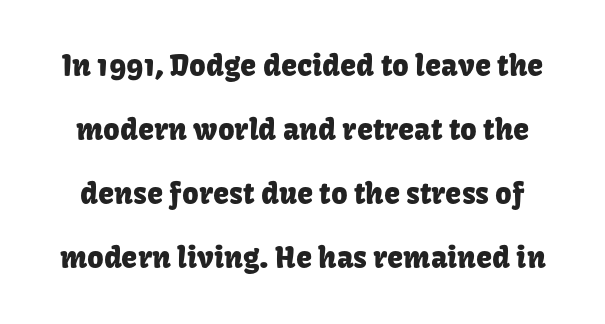
Characters follow at the spacing the type designer built in. In terms of letterform style, serifs are entirely absent. The passage shown is not underscored anywhere. You could not count columns in this text — the font is proportionally spaced.
